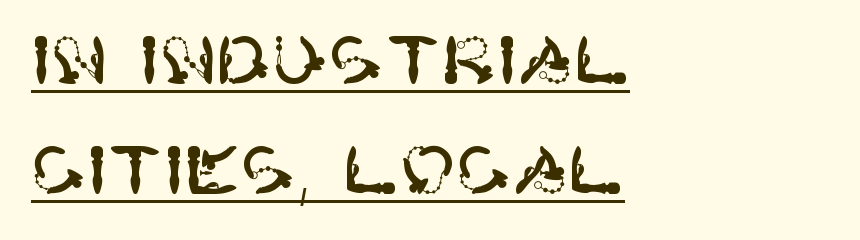
The image shows 67 px sans-serif type, upright; set left-aligned, normal line spacing (1.64x), normal letter spacing, underlined; high stroke contrast and a large x-height.
